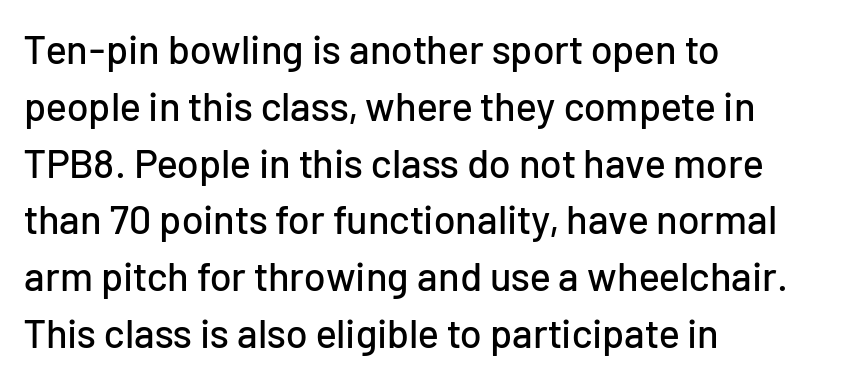
Q: Is the text italic (slanted)? A: No, it is upright.
Q: Is the typeface a serif or a sans-serif typeface? A: Sans-serif.
Q: Is the text underlined? A: No.
Q: How is the paragraph aligned? A: Left-aligned.
Q: Is the spacing between letters normal or unusually wide? A: Normal.
Q: Is the spacing between lines tight, normal or loose? A: Normal.
Q: Width (condensed, normal, or wide)? A: Normal.
Q: Stroke contrast? A: Low.
Q: x-height? A: Medium.
Q: Monospaced? A: No.
